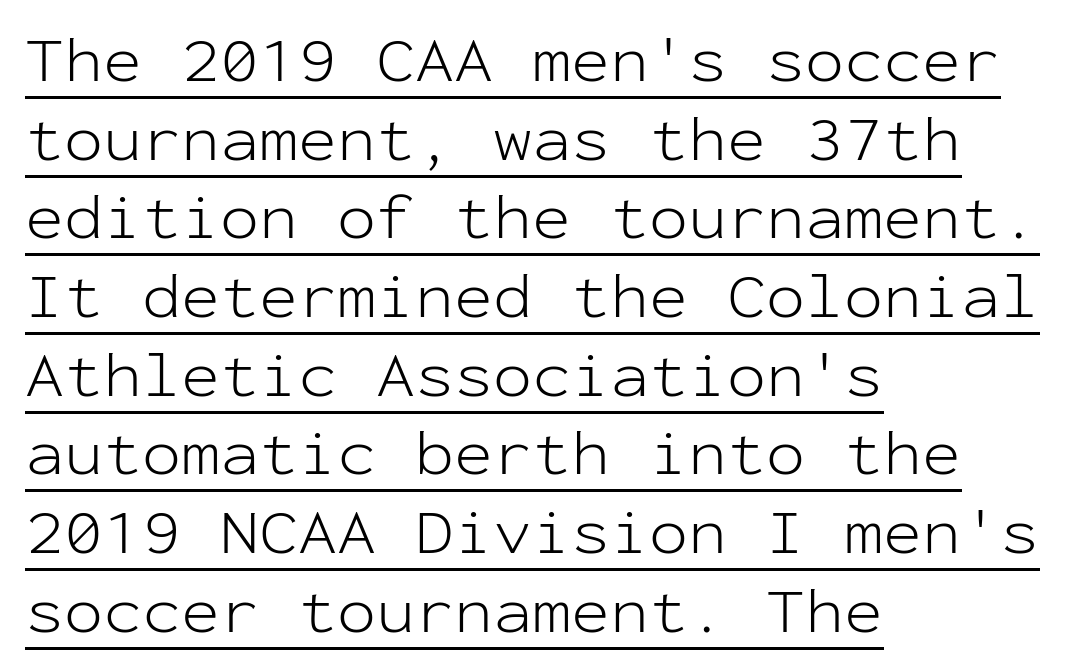
{"serif": "no", "italic": "no", "bold": "no", "weight": "light", "width": "normal", "stroke_contrast": "low", "x_height": "medium", "monospaced": "yes", "underline": "yes", "align": "left", "line_spacing_ratio": 1.21, "letter_spacing": "normal", "letter_spacing_em": 0.0, "glyph_px": 65}
